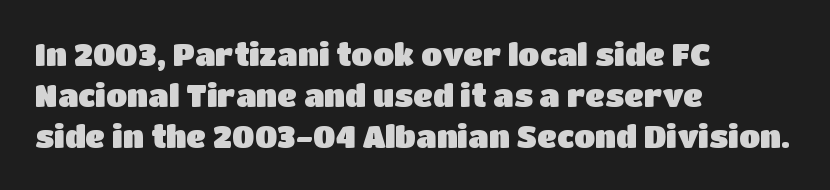
{"serif": "no", "italic": "no", "width": "normal", "stroke_contrast": "low", "x_height": "large", "monospaced": "no", "underline": "no", "align": "left", "line_spacing": "normal", "line_spacing_ratio": 1.33, "letter_spacing": "normal", "letter_spacing_em": 0.0, "glyph_px": 31}
